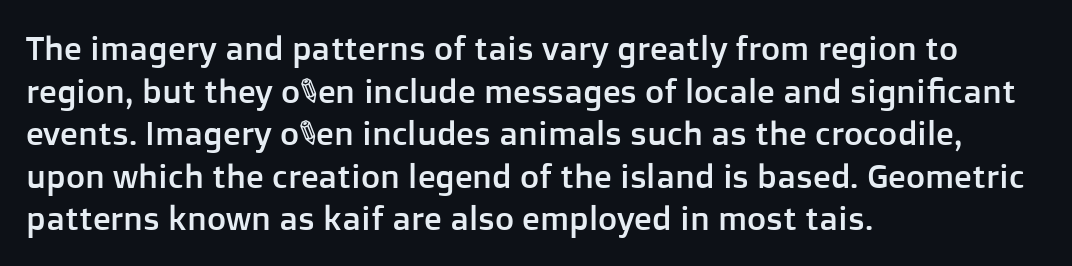
A typesetter would mark this as roman, not italic. Here the glyphs are tracked normally, forming tight word shapes. Each letter's strokes conclude bluntly, with no projecting serifs. The space between consecutive lines is moderate. A student would call this left alignment; a typographer would say flush left, rag right.
